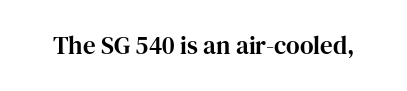
The image shows 25 px text type, upright; set normal letter spacing, not underlined.
